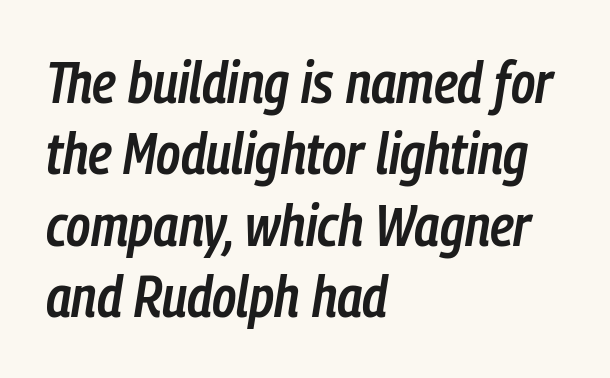
All the whitespace from short lines collects on the right. The space directly below the letters is spotless. Looks like regular typesetting: each glyph gets only the width it needs. Yep, that's italic — everything's leaning.
